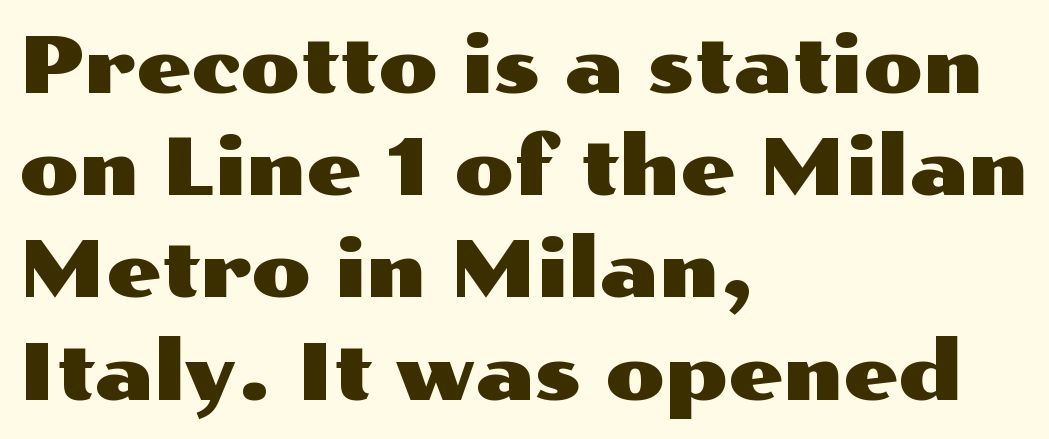
{"serif": "no", "italic": "no", "width": "wide", "stroke_contrast": "medium", "x_height": "medium", "monospaced": "no", "underline": "no", "align": "left", "line_spacing": "normal", "line_spacing_ratio": 1.31, "letter_spacing": "normal", "letter_spacing_em": 0.0, "glyph_px": 78}
